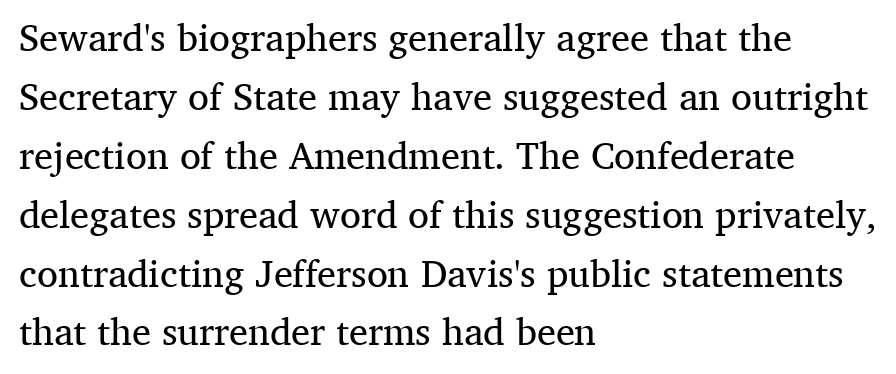
{"serif": "yes", "italic": "no", "bold": "no", "weight": "regular", "width": "normal", "stroke_contrast": "medium", "x_height": "medium", "monospaced": "no", "underline": "no", "align": "left", "line_spacing": "normal", "line_spacing_ratio": 1.55, "letter_spacing": "normal", "letter_spacing_em": 0.0, "glyph_px": 38}
